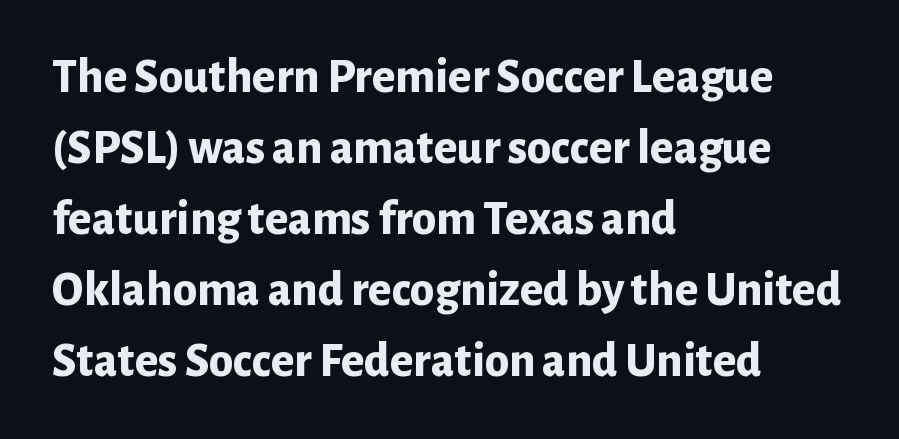
The image shows 49 px bold sans-serif type, upright; set left-aligned, normal line spacing (1.45x), normal letter spacing, not underlined; low stroke contrast and a medium x-height.
